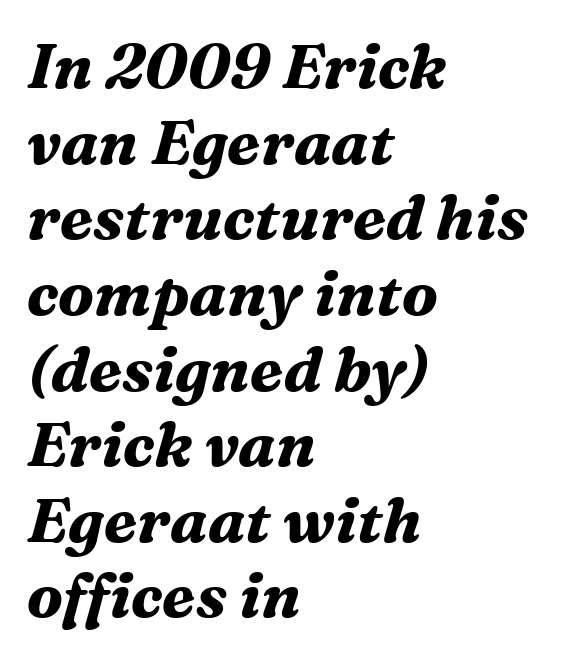
Q: Is the text bold? A: Yes.
Q: Is the text italic (slanted)? A: Yes, it leans right by about 16 degrees.
Q: Is the typeface a serif or a sans-serif typeface? A: Serif.
Q: Is the text underlined? A: No.
Q: How is the paragraph aligned? A: Left-aligned.
Q: Is the spacing between letters normal or unusually wide? A: Normal.
Q: Width (condensed, normal, or wide)? A: Normal.
Q: Stroke contrast? A: Medium.
Q: x-height? A: Medium.
Q: Monospaced? A: No.
